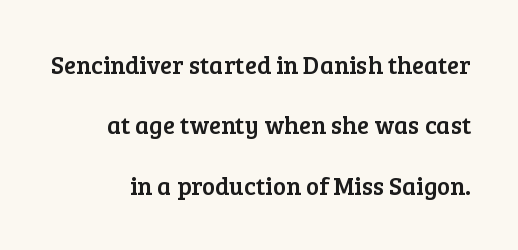
Q: Is the text italic (slanted)? A: No, it is upright.
Q: Is the text underlined? A: No.
Q: Is the spacing between letters normal or unusually wide? A: Normal.
Q: Is the spacing between lines tight, normal or loose? A: Loose.
